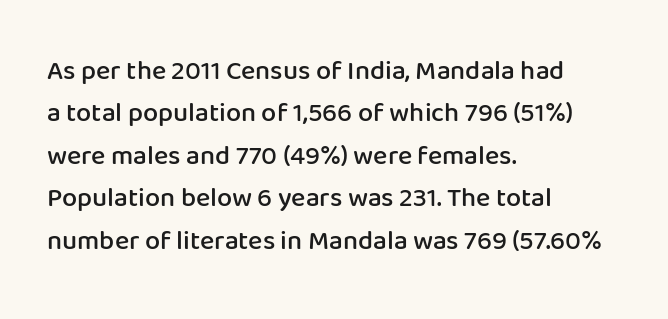
The image shows 27 px text type, upright; set left-aligned, normal line spacing (1.57x), normal letter spacing, not underlined.
